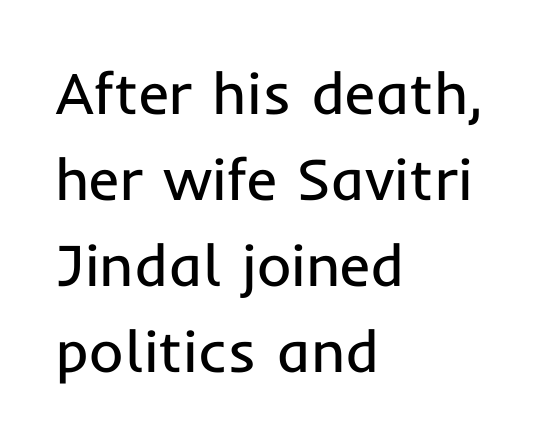
Q: Is the text bold? A: No.
Q: Is the text italic (slanted)? A: No, it is upright.
Q: Is the typeface a serif or a sans-serif typeface? A: Sans-serif.
Q: Is the text underlined? A: No.
Q: How is the paragraph aligned? A: Left-aligned.
Q: Is the spacing between letters normal or unusually wide? A: Normal.
Q: Is the spacing between lines tight, normal or loose? A: Normal.
Q: Width (condensed, normal, or wide)? A: Normal.
Q: Stroke contrast? A: Low.
Q: x-height? A: Medium.
Q: Monospaced? A: No.
